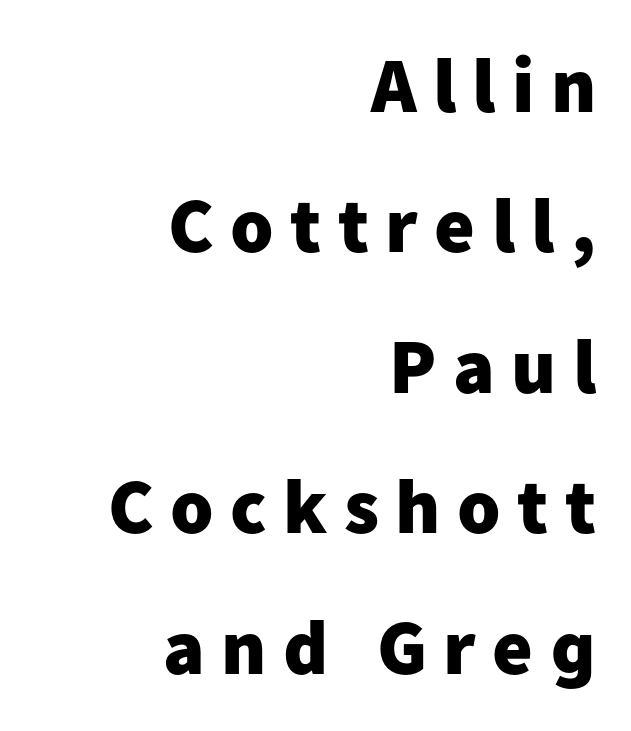
{"serif": "no", "italic": "no", "bold": "yes", "weight": "heavy", "width": "normal", "stroke_contrast": "low", "x_height": "medium", "monospaced": "no", "underline": "no", "align": "right", "line_spacing_ratio": 1.8, "letter_spacing": "wide", "letter_spacing_em": 0.21, "glyph_px": 78}
